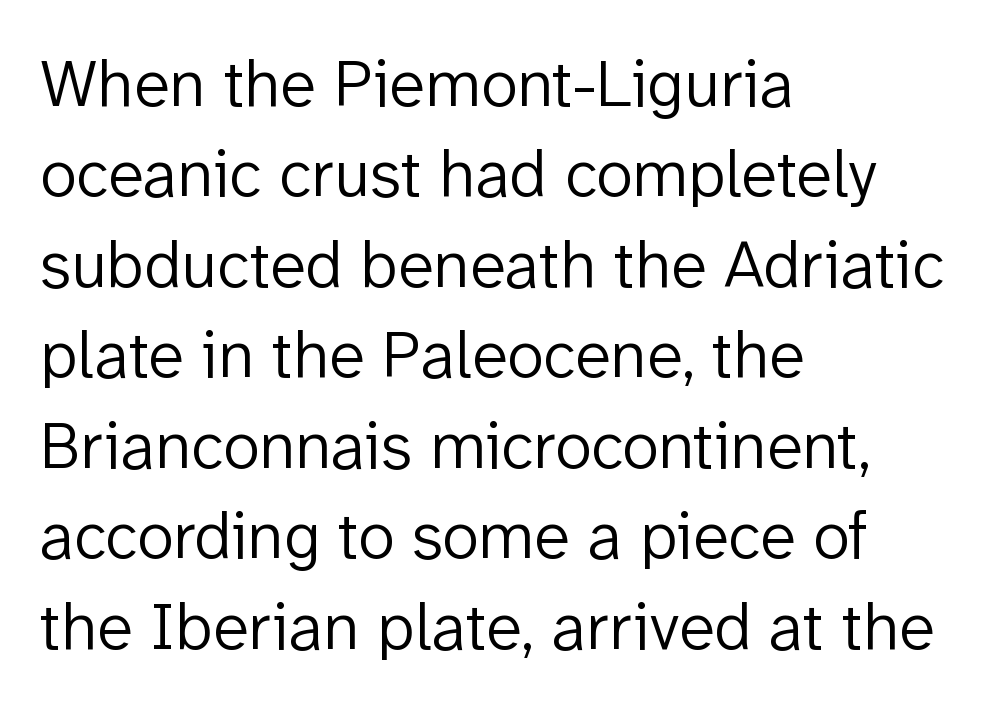
The image shows 67 px light sans-serif type, upright; set left-aligned, normal line spacing (1.35x), normal letter spacing, not underlined; low stroke contrast and a medium x-height.
